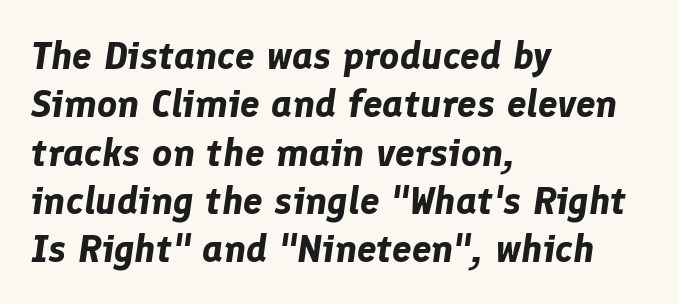
{"italic": "yes", "lean": "right", "slant_degrees": 8, "bold": "yes", "weight": "bold", "width": "normal", "stroke_contrast": "low", "x_height": "medium", "monospaced": "no", "underline": "no", "align": "left", "line_spacing_ratio": 1.24, "letter_spacing": "normal", "letter_spacing_em": 0.0, "glyph_px": 39}
